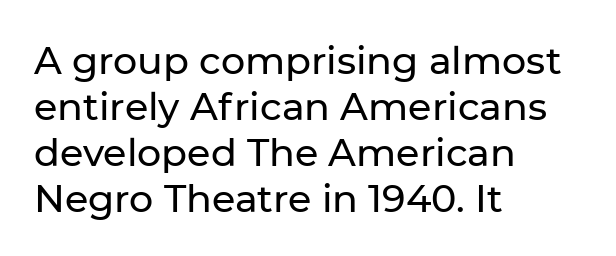
{"serif": "no", "italic": "no", "width": "normal", "stroke_contrast": "low", "x_height": "medium", "monospaced": "no", "underline": "no", "align": "left", "line_spacing_ratio": 1.21, "letter_spacing": "normal", "letter_spacing_em": 0.0, "glyph_px": 38}
